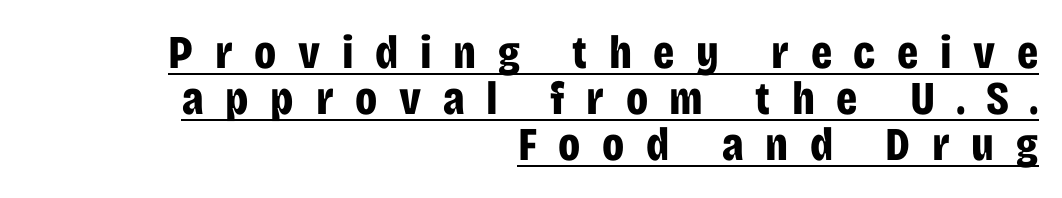
The image shows 47 px bold, condensed sans-serif type, upright; set right-aligned, tight line spacing (0.98x), unusually wide letter spacing (+0.46 em), underlined; low stroke contrast and a large x-height.
